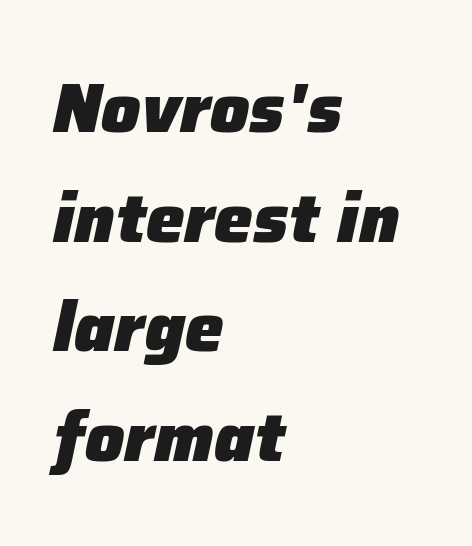
Q: Is the text bold? A: Yes.
Q: Is the text italic (slanted)? A: Yes, it leans right by about 12 degrees.
Q: Is the text underlined? A: No.
Q: How is the paragraph aligned? A: Left-aligned.
Q: Is the spacing between letters normal or unusually wide? A: Normal.
Q: Is the spacing between lines tight, normal or loose? A: Normal.
Q: Width (condensed, normal, or wide)? A: Normal.
Q: Stroke contrast? A: Low.
Q: x-height? A: Medium.
Q: Monospaced? A: No.
